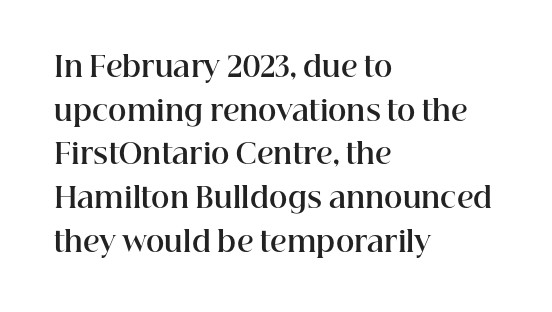
Letterform terminals end in serifs throughout the passage. If you measured baseline to baseline, you'd find a middling distance. Quick note: not italic, upright. Varying glyph widths throughout — classic text-font behaviour. Strokes here are thick enough to call this a true bold. Typeset ragged right — the left edge is the straight one.
